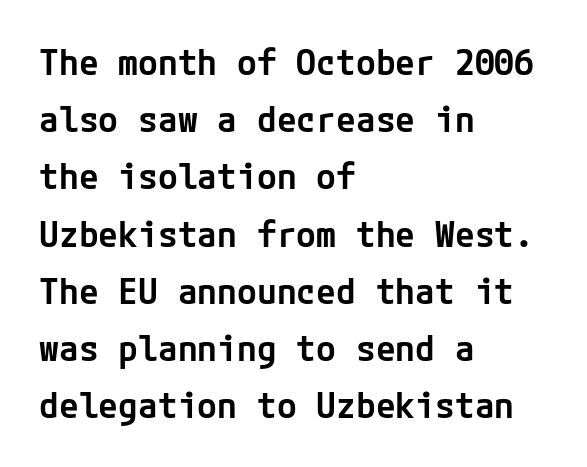
The image shows 36 px semibold sans-serif type, upright; set left-aligned, normal line spacing (1.59x), normal letter spacing, not underlined; low stroke contrast and a medium x-height.
